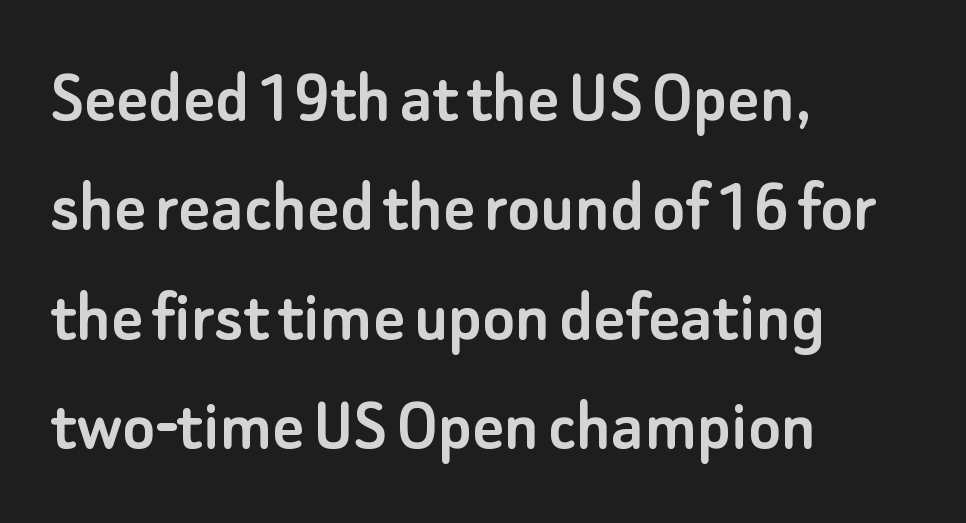
{"serif": "no", "italic": "no", "width": "normal", "stroke_contrast": "low", "x_height": "small", "monospaced": "no", "underline": "no", "align": "left", "line_spacing": "normal", "line_spacing_ratio": 1.44, "letter_spacing": "normal", "letter_spacing_em": 0.0, "glyph_px": 76}
